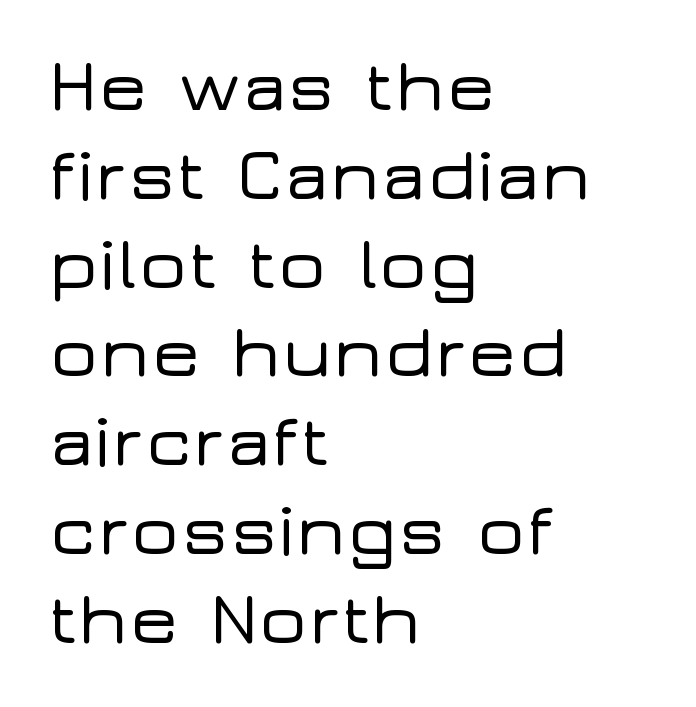
Anything drawn beneath the words? Only blank space. This rendering employs a face without finishing strokes, i.e., a sans-serif. The paragraph shown leans on its left margin. Here the glyphs are tracked normally, forming tight word shapes.
